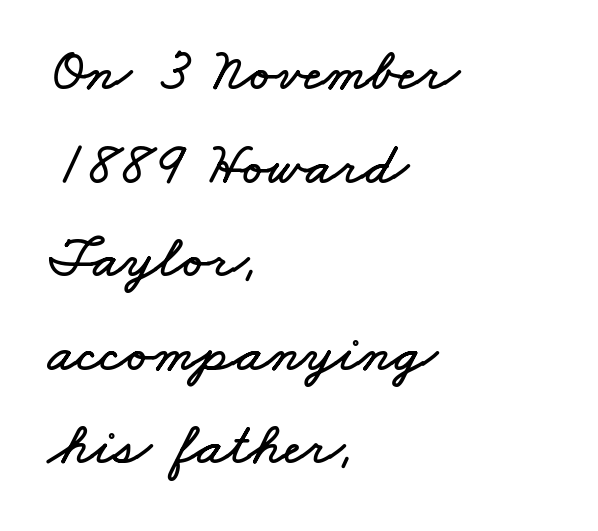
The image shows 60 px wide type; set left-aligned, normal line spacing (1.56x), normal letter spacing, not underlined; low stroke contrast and a small x-height.
